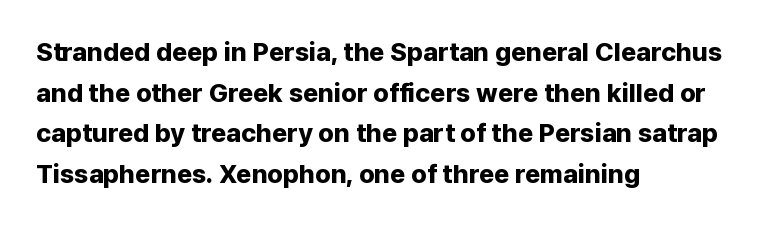
Q: Is the text bold? A: Yes.
Q: Is the text italic (slanted)? A: No, it is upright.
Q: Is the text underlined? A: No.
Q: How is the paragraph aligned? A: Left-aligned.
Q: Is the spacing between letters normal or unusually wide? A: Normal.
Q: Is the spacing between lines tight, normal or loose? A: Normal.
